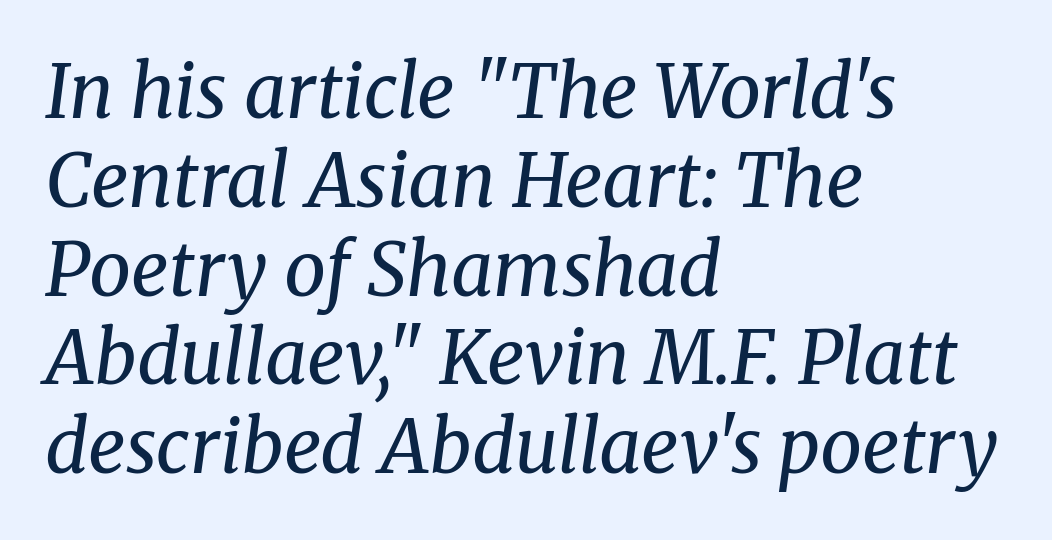
{"serif": "yes", "italic": "yes", "lean": "right", "slant_degrees": 8, "bold": "no", "weight": "regular", "width": "normal", "stroke_contrast": "medium", "x_height": "medium", "monospaced": "no", "underline": "no", "align": "left", "line_spacing_ratio": 1.2, "letter_spacing": "normal", "letter_spacing_em": 0.0, "glyph_px": 74}
